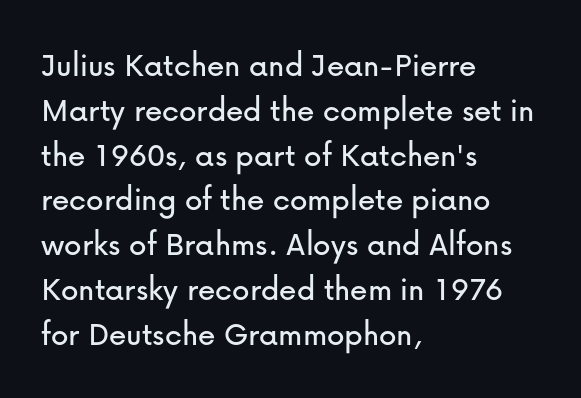
Posture: vertical. Tracking here is standard; glyphs follow each other at the usual distance. Are there feet on the stems? There aren't — it's a sans. Note the varied advance widths — an 'i' is clearly narrower than an 'm'.
